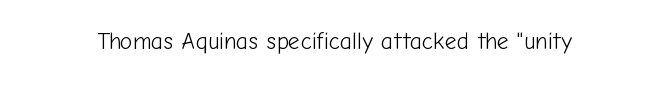
{"italic": "no", "bold": "no", "underline": "no", "letter_spacing": "normal", "letter_spacing_em": 0.0, "glyph_px": 23}
